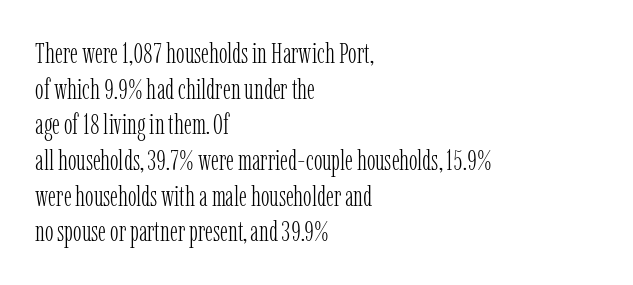
Inter-character spacing is left at the font's built-in metrics. Stems here are at most as thick as an everyday book face. The face used here is proportionally spaced, like ordinary book or web type. Every row of glyphs begins at an identical x-position on the left.
